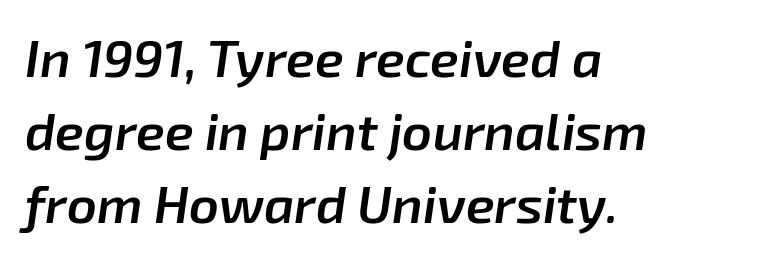
{"italic": "yes", "lean": "right", "slant_degrees": 8, "bold": "semi", "weight": "semibold", "width": "normal", "stroke_contrast": "low", "x_height": "medium", "monospaced": "no", "underline": "no", "align": "left", "line_spacing": "normal", "line_spacing_ratio": 1.4, "letter_spacing": "normal", "letter_spacing_em": 0.0, "glyph_px": 52}
